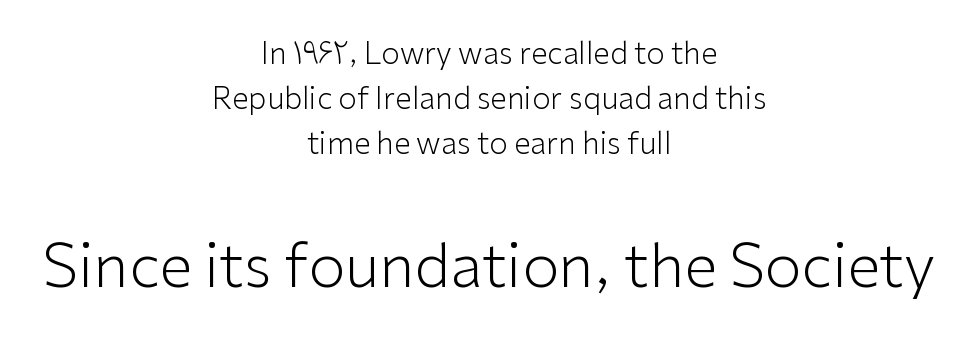
{"serif": "no", "italic": "no", "bold": "no", "weight": "light", "width": "normal", "stroke_contrast": "low", "x_height": "medium", "monospaced": "no", "underline": "no", "align": "center", "line_spacing": "normal", "line_spacing_ratio": 1.5, "letter_spacing": "normal", "letter_spacing_em": 0.0, "larger_block": "second", "size_ratio": 2.0, "glyph_px": 60}
